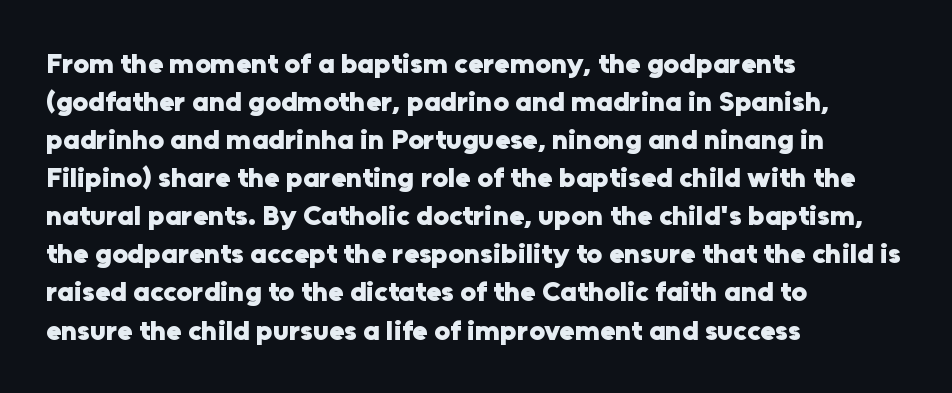
{"serif": "no", "italic": "no", "bold": "yes", "weight": "heavy", "width": "normal", "stroke_contrast": "low", "x_height": "medium", "monospaced": "no", "underline": "no", "align": "left", "line_spacing": "normal", "line_spacing_ratio": 1.36, "letter_spacing": "normal", "letter_spacing_em": 0.0, "glyph_px": 28}
